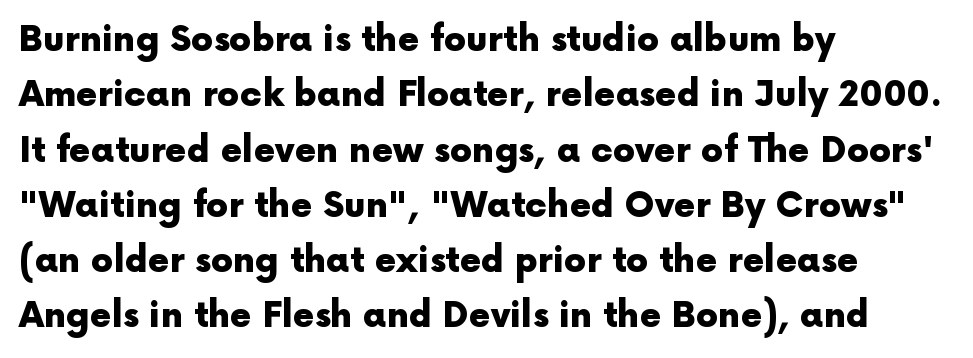
Q: Is the text bold? A: Yes.
Q: Is the text italic (slanted)? A: No, it is upright.
Q: Is the typeface a serif or a sans-serif typeface? A: Sans-serif.
Q: Is the text underlined? A: No.
Q: How is the paragraph aligned? A: Left-aligned.
Q: Is the spacing between letters normal or unusually wide? A: Normal.
Q: Is the spacing between lines tight, normal or loose? A: Normal.
Q: Width (condensed, normal, or wide)? A: Normal.
Q: x-height? A: Medium.
Q: Monospaced? A: No.
